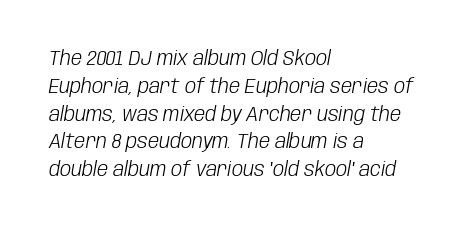
Q: Is the text bold? A: No.
Q: Is the text italic (slanted)? A: Yes, it leans right by about 10 degrees.
Q: Is the text underlined? A: No.
Q: How is the paragraph aligned? A: Left-aligned.
Q: Is the spacing between letters normal or unusually wide? A: Normal.
Q: Is the spacing between lines tight, normal or loose? A: Normal.
